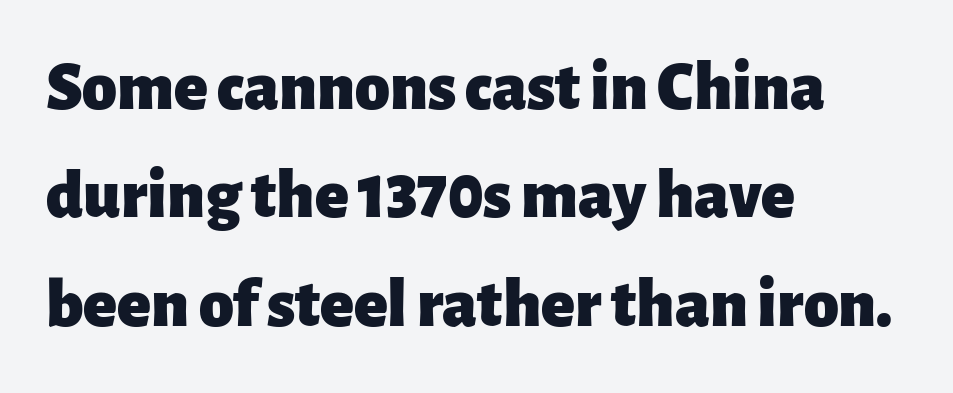
If you drew a line through each stem, it would be perfectly vertical. Leading: standard. The rendering anchors every line to the left-hand side. The strokes are fattened all the way to bold. The foot of each line stays bare and open.
